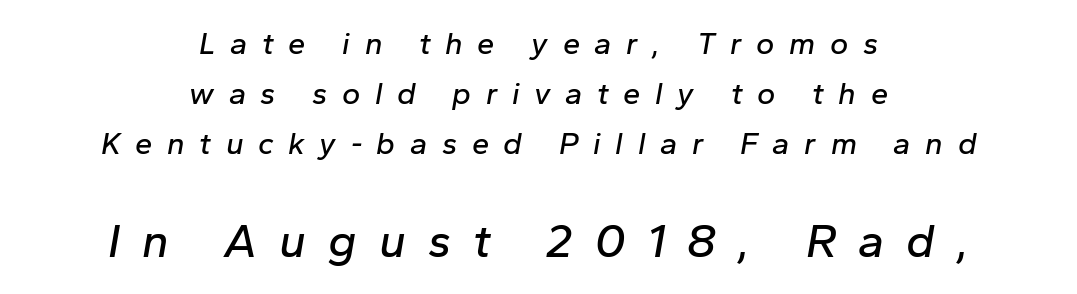
Q: Is the text italic (slanted)? A: Yes, it leans right by about 10 degrees.
Q: Is the text underlined? A: No.
Q: How is the paragraph aligned? A: Centered.
Q: Is the spacing between letters normal or unusually wide? A: Unusually wide.
Q: Is the spacing between lines tight, normal or loose? A: Normal.
Q: Which block of text is set in a larger size, the first (top) or the second (bottom)? A: The second (bottom) one.
Q: Width (condensed, normal, or wide)? A: Normal.
Q: Stroke contrast? A: Low.
Q: x-height? A: Medium.
Q: Monospaced? A: No.
